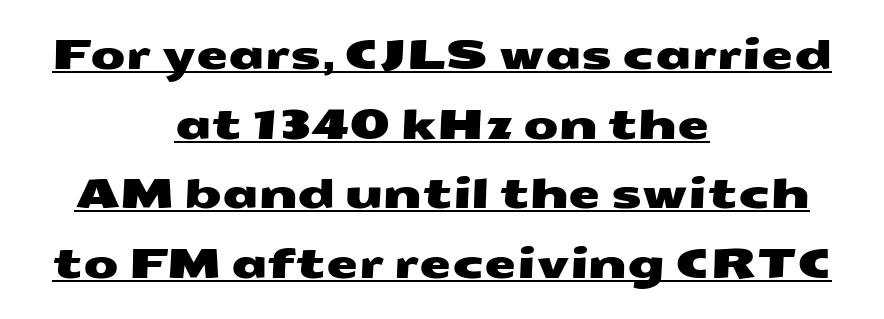
Q: Is the typeface a serif or a sans-serif typeface? A: Sans-serif.
Q: Is the text underlined? A: Yes.
Q: How is the paragraph aligned? A: Centered.
Q: Is the spacing between letters normal or unusually wide? A: Normal.
Q: Is the spacing between lines tight, normal or loose? A: Normal.
Q: Width (condensed, normal, or wide)? A: Wide.
Q: Stroke contrast? A: Medium.
Q: x-height? A: Medium.
Q: Monospaced? A: No.
